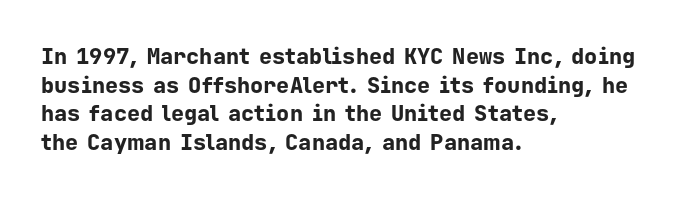
The image shows 22 px bold type, upright; set left-aligned, normal line spacing (1.3x), normal letter spacing, not underlined.
